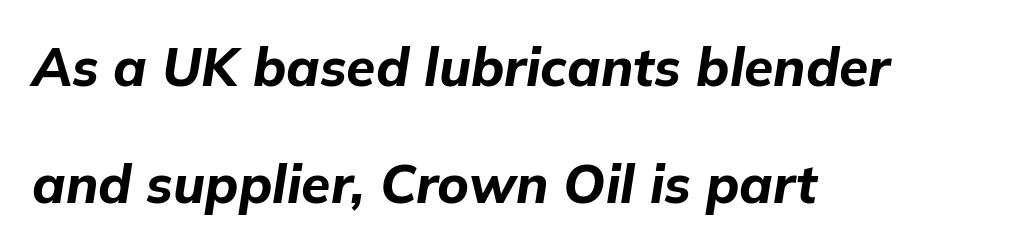
When letters slant like this, we call the style italic. Proportional: the letters do not fall into vertical columns. Rows of type keep a wide berth in the vertical direction. Compared with an ordinary text face, these strokes are far heavier — a full bold.
